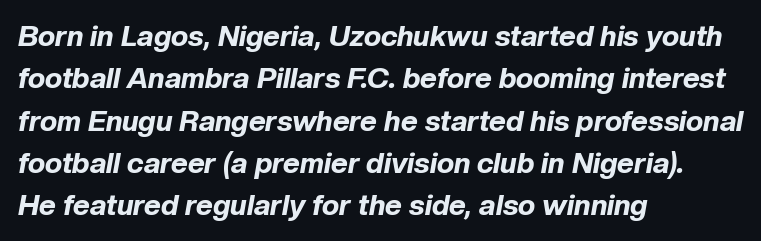
The image shows 29 px bold type, italic (leaning right); set left-aligned, normal line spacing (1.46x), normal letter spacing, not underlined; low stroke contrast and a medium x-height.
